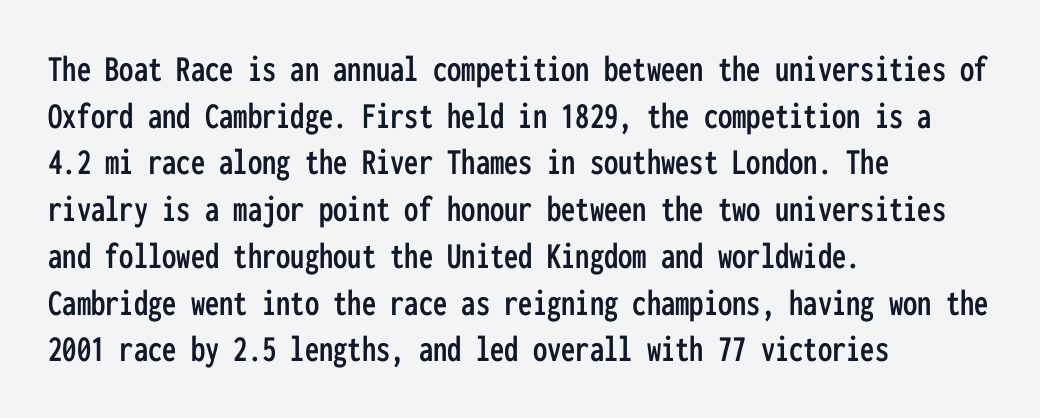
Q: Is the text italic (slanted)? A: No, it is upright.
Q: Is the typeface a serif or a sans-serif typeface? A: Sans-serif.
Q: Is the text underlined? A: No.
Q: How is the paragraph aligned? A: Left-aligned.
Q: Is the spacing between letters normal or unusually wide? A: Normal.
Q: Width (condensed, normal, or wide)? A: Condensed.
Q: Stroke contrast? A: Low.
Q: x-height? A: Medium.
Q: Monospaced? A: Yes.
